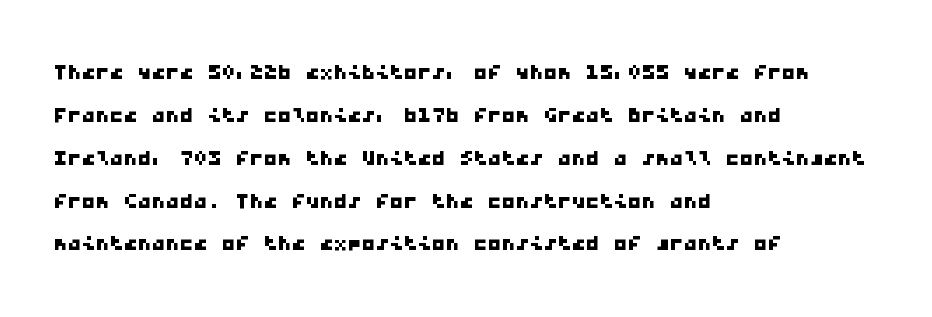
Here the designer chose a console-style face with uniform glyph widths. Grotesque or geometric, the face here clearly has no serifs. Has an underline been added? It has not. Where is the straight margin? On the left. This sample uses plain, unmodified letter spacing. A normal amount of white space separates one row of letters from the next.
